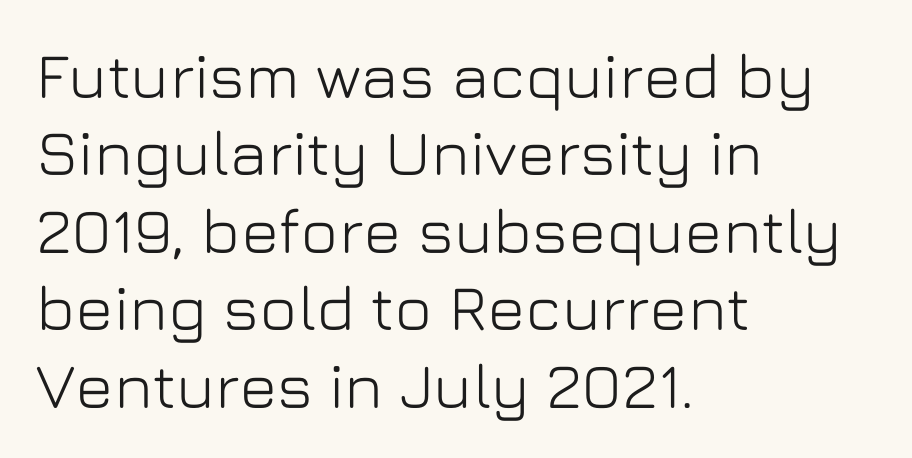
Grotesque or geometric, the face here clearly has no serifs. Line beginnings align vertically; line endings do not. The specimen reads as upright at a glance. The horizontal fit of the characters is conventional and even. Varying glyph widths throughout — classic text-font behaviour.
